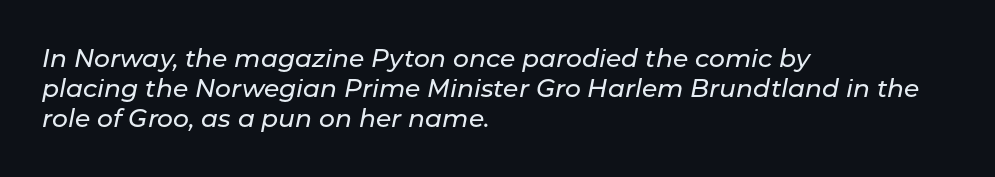
{"italic": "yes", "lean": "right", "slant_degrees": 11, "underline": "no", "align": "left", "line_spacing_ratio": 1.21, "letter_spacing": "normal", "letter_spacing_em": 0.0, "glyph_px": 25}
